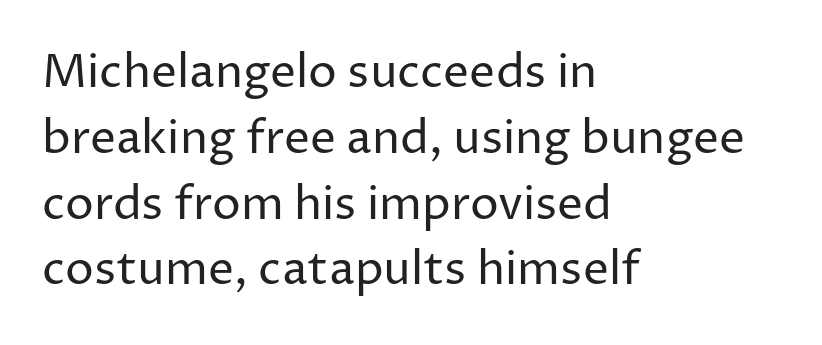
Q: Is the text bold? A: No.
Q: Is the text italic (slanted)? A: No, it is upright.
Q: Is the typeface a serif or a sans-serif typeface? A: Sans-serif.
Q: Is the text underlined? A: No.
Q: How is the paragraph aligned? A: Left-aligned.
Q: Is the spacing between letters normal or unusually wide? A: Normal.
Q: Is the spacing between lines tight, normal or loose? A: Normal.
Q: Width (condensed, normal, or wide)? A: Normal.
Q: Stroke contrast? A: Low.
Q: x-height? A: Medium.
Q: Monospaced? A: No.
